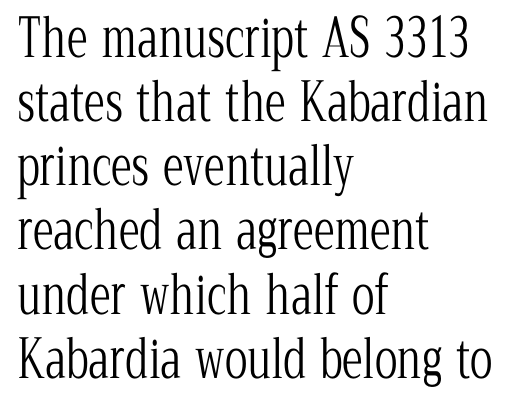
{"serif": "yes", "italic": "no", "bold": "no", "weight": "light", "width": "condensed", "stroke_contrast": "low", "x_height": "medium", "monospaced": "no", "underline": "no", "align": "left", "line_spacing_ratio": 1.21, "letter_spacing": "normal", "letter_spacing_em": 0.0, "glyph_px": 53}
